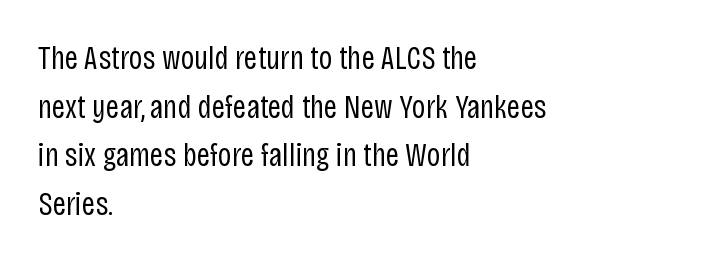
{"serif": "no", "italic": "no", "bold": "no", "weight": "regular", "width": "condensed", "stroke_contrast": "low", "x_height": "large", "monospaced": "no", "underline": "no", "align": "left", "line_spacing": "normal", "line_spacing_ratio": 1.47, "letter_spacing": "normal", "letter_spacing_em": 0.0, "glyph_px": 33}
